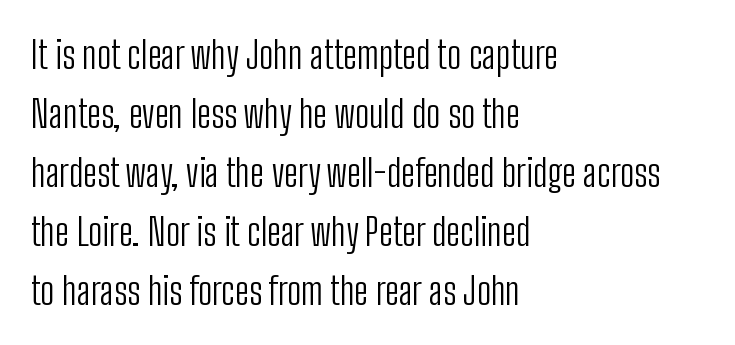
Students, note that the glyphs here touch the page at normal intervals. A typesetter would call this proportional, since set widths differ per character. When letters stand straight like this, we call the style roman or upright. Unmarked baselines from the first word to the last.
